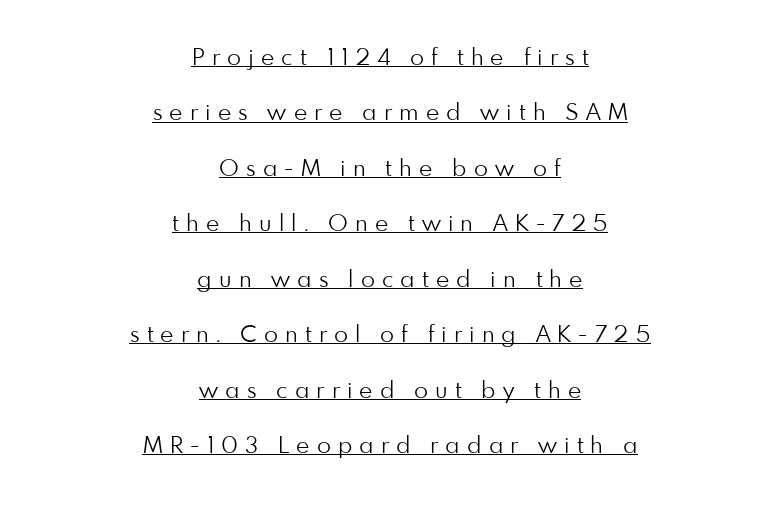
{"italic": "no", "bold": "no", "underline": "yes", "align": "center", "line_spacing": "loose", "line_spacing_ratio": 2.41, "letter_spacing": "wide", "letter_spacing_em": 0.31, "glyph_px": 23}
